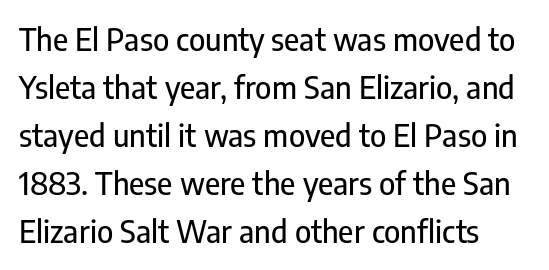
Q: Is the text italic (slanted)? A: No, it is upright.
Q: Is the typeface a serif or a sans-serif typeface? A: Sans-serif.
Q: Is the text underlined? A: No.
Q: Is the spacing between letters normal or unusually wide? A: Normal.
Q: Is the spacing between lines tight, normal or loose? A: Normal.
Q: Width (condensed, normal, or wide)? A: Condensed.
Q: Stroke contrast? A: Low.
Q: x-height? A: Medium.
Q: Monospaced? A: No.
